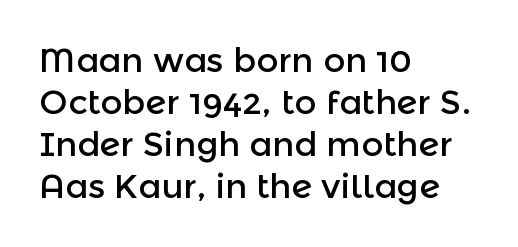
{"serif": "no", "italic": "no", "width": "normal", "x_height": "medium", "monospaced": "no", "underline": "no", "align": "left", "line_spacing_ratio": 1.24, "letter_spacing": "normal", "letter_spacing_em": 0.0, "glyph_px": 34}
